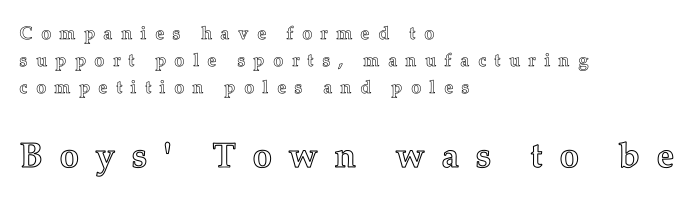
The image shows 35 px text type, upright; set left-aligned, normal line spacing (1.51x), unusually wide letter spacing (+0.46 em), not underlined; the second (bottom) block is 1.94x larger; a medium x-height.
